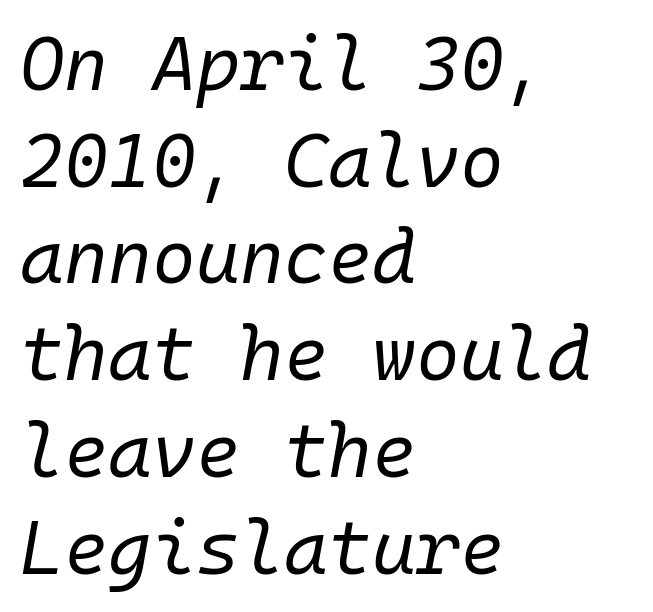
{"italic": "yes", "lean": "right", "slant_degrees": 10, "bold": "no", "weight": "regular", "width": "normal", "stroke_contrast": "low", "x_height": "medium", "monospaced": "yes", "underline": "no", "align": "left", "line_spacing": "normal", "line_spacing_ratio": 1.29, "letter_spacing": "normal", "letter_spacing_em": 0.0, "glyph_px": 75}
